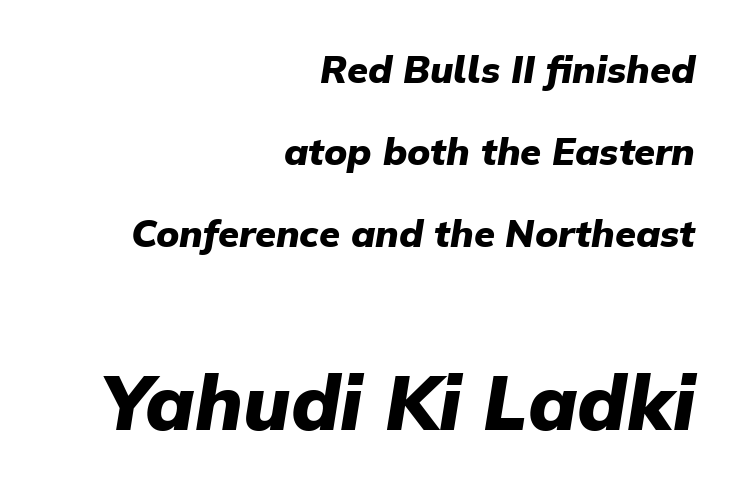
{"italic": "yes", "lean": "right", "slant_degrees": 9, "bold": "yes", "weight": "heavy", "width": "normal", "stroke_contrast": "low", "x_height": "medium", "monospaced": "no", "underline": "no", "align": "right", "line_spacing": "loose", "line_spacing_ratio": 2.16, "letter_spacing": "normal", "letter_spacing_em": 0.0, "larger_block": "second", "size_ratio": 2.03, "glyph_px": 77}
